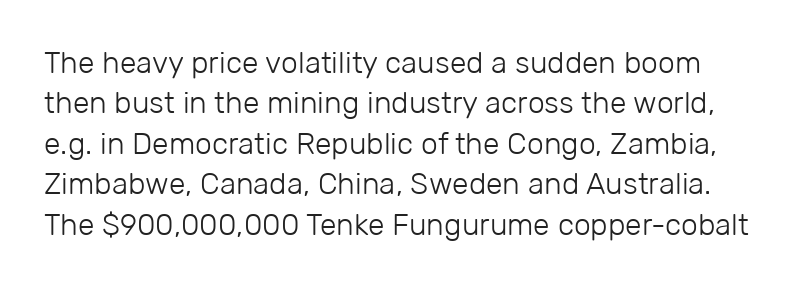
{"serif": "no", "italic": "no", "bold": "no", "weight": "light", "width": "normal", "stroke_contrast": "low", "x_height": "medium", "monospaced": "no", "underline": "no", "line_spacing": "normal", "line_spacing_ratio": 1.35, "letter_spacing": "normal", "letter_spacing_em": 0.0, "glyph_px": 30}
